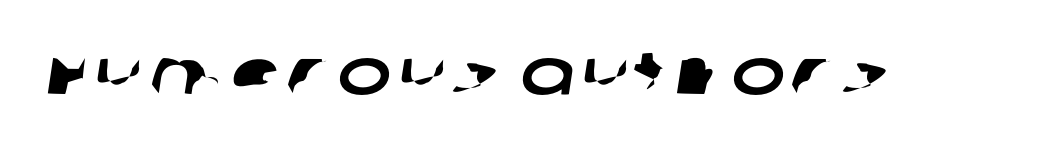
Q: Is the typeface a serif or a sans-serif typeface? A: Sans-serif.
Q: Is the text underlined? A: No.
Q: Width (condensed, normal, or wide)? A: Wide.
Q: Stroke contrast? A: Low.
Q: x-height? A: Large.
Q: Monospaced? A: No.
